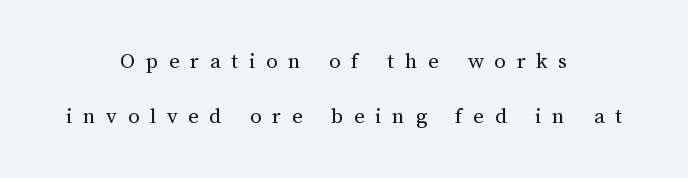
The image shows 23 px text type, upright; set centered, loose line spacing (2.41x), unusually wide letter spacing (+0.46 em), not underlined.
